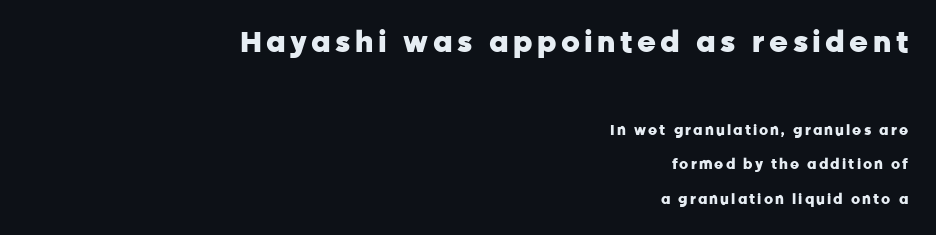
{"serif": "no", "italic": "no", "bold": "yes", "weight": "heavy", "width": "normal", "stroke_contrast": "low", "x_height": "medium", "monospaced": "no", "underline": "no", "align": "right", "line_spacing": "loose", "line_spacing_ratio": 2.47, "larger_block": "first", "size_ratio": 2.07, "glyph_px": 29}
